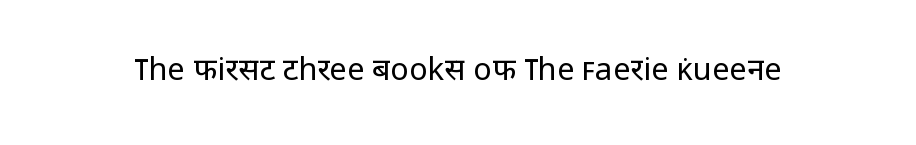
Q: Is the text bold? A: No.
Q: Is the text italic (slanted)? A: No, it is upright.
Q: Is the typeface a serif or a sans-serif typeface? A: Sans-serif.
Q: Is the text underlined? A: No.
Q: Is the spacing between letters normal or unusually wide? A: Normal.
Q: Width (condensed, normal, or wide)? A: Normal.
Q: Stroke contrast? A: Low.
Q: x-height? A: Medium.
Q: Monospaced? A: No.
